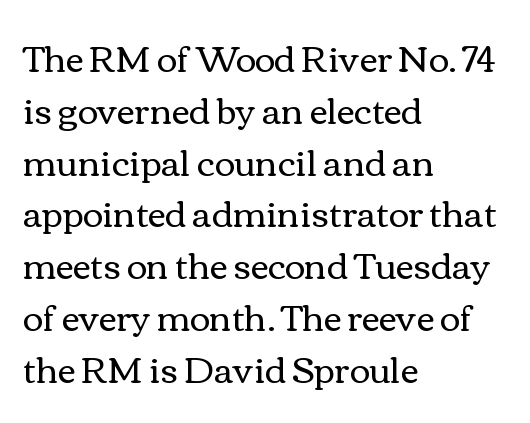
{"italic": "no", "bold": "no", "weight": "regular", "width": "wide", "x_height": "medium", "monospaced": "no", "underline": "no", "align": "left", "line_spacing": "normal", "line_spacing_ratio": 1.48, "letter_spacing": "normal", "letter_spacing_em": 0.0, "glyph_px": 35}
